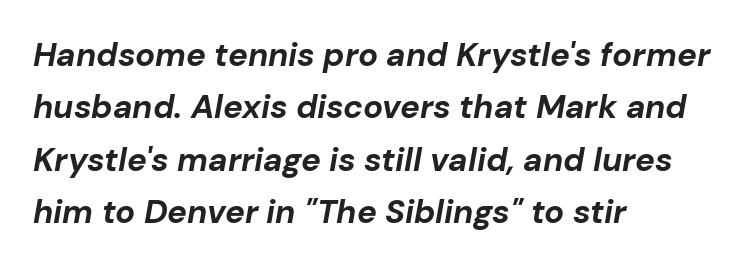
{"italic": "yes", "lean": "right", "slant_degrees": 10, "bold": "yes", "weight": "bold", "width": "normal", "stroke_contrast": "low", "x_height": "medium", "monospaced": "no", "underline": "no", "align": "left", "line_spacing": "normal", "line_spacing_ratio": 1.59, "letter_spacing": "normal", "letter_spacing_em": 0.0, "glyph_px": 33}
